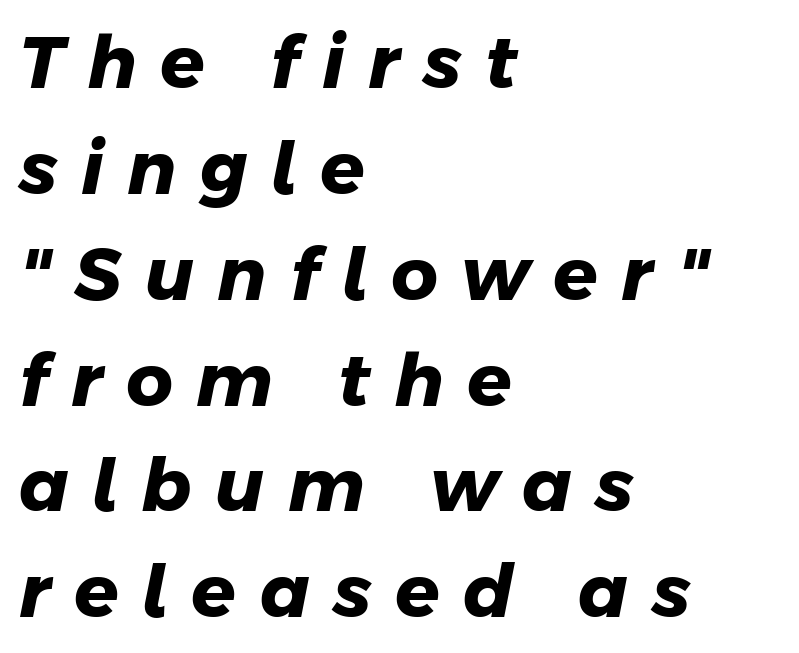
{"serif": "no", "bold": "yes", "weight": "heavy", "width": "normal", "stroke_contrast": "low", "x_height": "medium", "monospaced": "no", "underline": "no", "align": "left", "line_spacing": "normal", "line_spacing_ratio": 1.45, "letter_spacing": "wide", "letter_spacing_em": 0.32, "glyph_px": 73}
